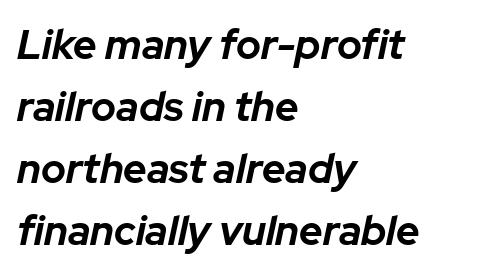
{"italic": "yes", "lean": "right", "slant_degrees": 12, "bold": "yes", "weight": "bold", "width": "normal", "stroke_contrast": "low", "x_height": "medium", "monospaced": "no", "underline": "no", "align": "left", "line_spacing": "normal", "line_spacing_ratio": 1.51, "letter_spacing": "normal", "letter_spacing_em": 0.0, "glyph_px": 41}
